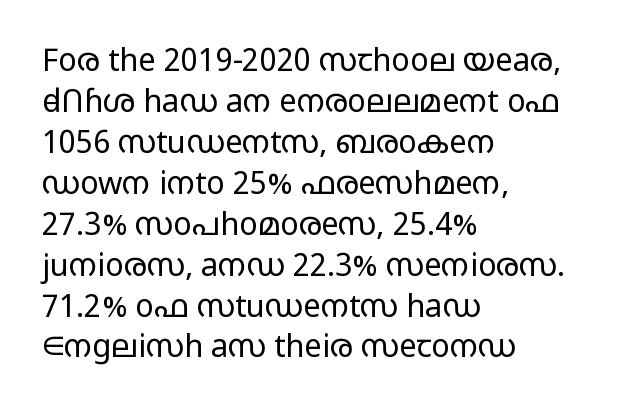
{"serif": "no", "italic": "no", "bold": "no", "weight": "light", "width": "wide", "stroke_contrast": "low", "x_height": "medium", "monospaced": "no", "underline": "no", "align": "left", "line_spacing": "normal", "line_spacing_ratio": 1.32, "letter_spacing": "normal", "letter_spacing_em": 0.0, "glyph_px": 31}
